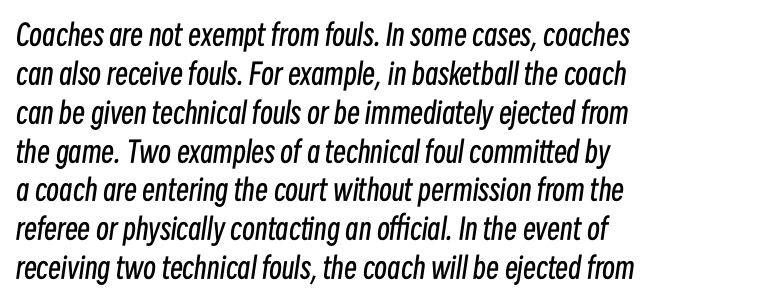
The image shows 29 px regular-weight, condensed type, italic (leaning right); set left-aligned, normal line spacing (1.34x), normal letter spacing, not underlined; low stroke contrast and a medium x-height.
